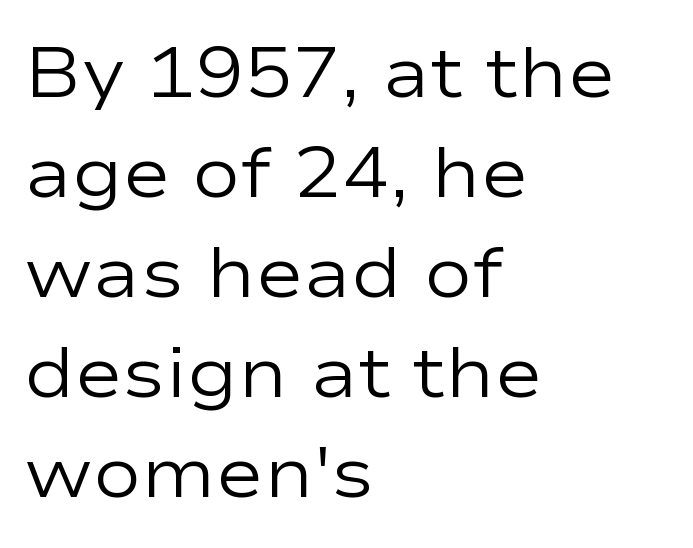
Q: Is the text bold? A: No.
Q: Is the text italic (slanted)? A: No, it is upright.
Q: Is the typeface a serif or a sans-serif typeface? A: Sans-serif.
Q: Is the text underlined? A: No.
Q: How is the paragraph aligned? A: Left-aligned.
Q: Is the spacing between letters normal or unusually wide? A: Normal.
Q: Is the spacing between lines tight, normal or loose? A: Normal.
Q: Width (condensed, normal, or wide)? A: Wide.
Q: Stroke contrast? A: Low.
Q: x-height? A: Medium.
Q: Monospaced? A: No.
